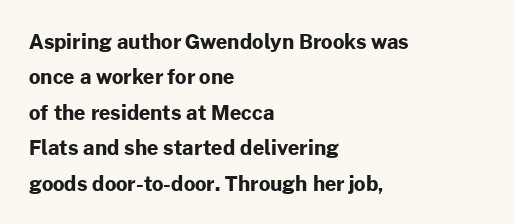
{"italic": "no", "bold": "yes", "underline": "no", "align": "left", "line_spacing_ratio": 1.77, "letter_spacing": "normal", "letter_spacing_em": 0.0, "glyph_px": 20}
